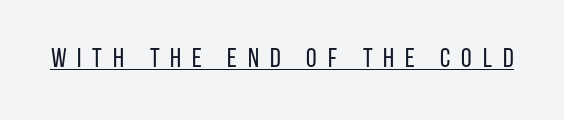
The image shows 27 px text type, upright; set unusually wide letter spacing (+0.4 em), underlined.
